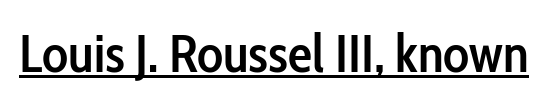
The image shows 54 px semibold, condensed sans-serif type, upright; set normal letter spacing, underlined; low stroke contrast and a medium x-height.
